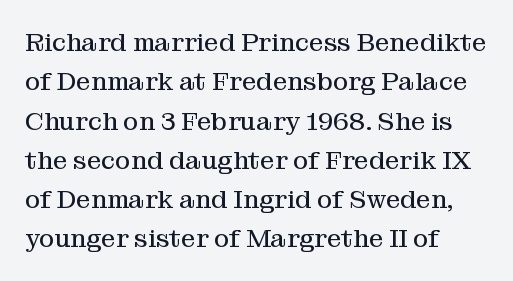
The image shows 26 px text type, upright; set left-aligned, normal line spacing (1.51x), normal letter spacing, not underlined.
